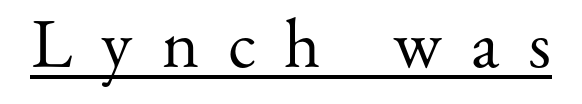
Do the letters lean? They stand straight. No heavy texture on the line: the type isn't bold. These lines are rendered in a variable-pitch font. What stands out about the letter spacing? Its width — letters are far apart.
